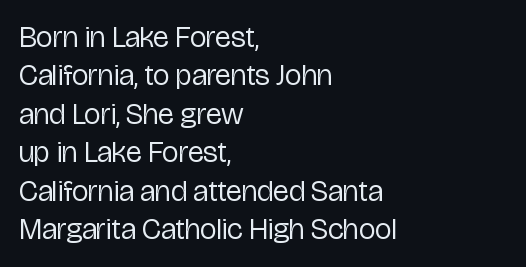
{"serif": "no", "italic": "no", "bold": "no", "weight": "regular", "width": "condensed", "stroke_contrast": "low", "x_height": "medium", "monospaced": "no", "underline": "no", "align": "left", "line_spacing": "normal", "line_spacing_ratio": 1.28, "letter_spacing": "normal", "letter_spacing_em": 0.0, "glyph_px": 30}
